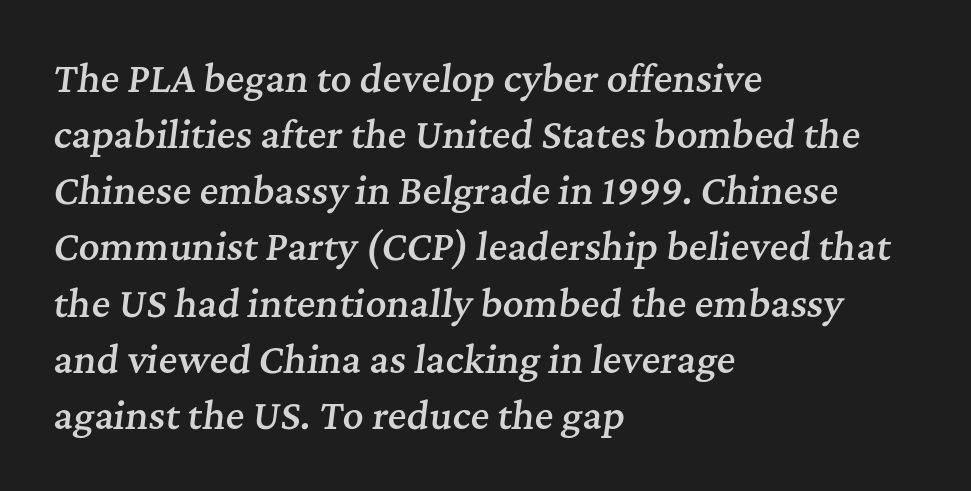
{"serif": "yes", "italic": "yes", "lean": "right", "slant_degrees": 7, "bold": "semi", "weight": "semibold", "width": "normal", "stroke_contrast": "medium", "x_height": "medium", "monospaced": "no", "underline": "no", "align": "left", "line_spacing": "normal", "line_spacing_ratio": 1.56, "letter_spacing": "normal", "letter_spacing_em": 0.0, "glyph_px": 36}
